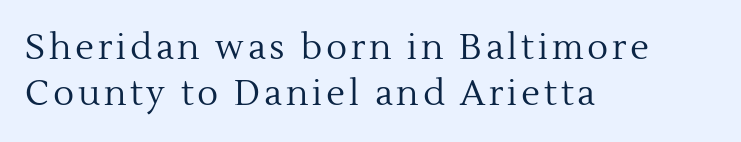
{"serif": "yes", "italic": "no", "bold": "no", "weight": "regular", "width": "normal", "x_height": "medium", "monospaced": "no", "underline": "no", "align": "left", "line_spacing": "normal", "line_spacing_ratio": 1.31, "glyph_px": 35}
